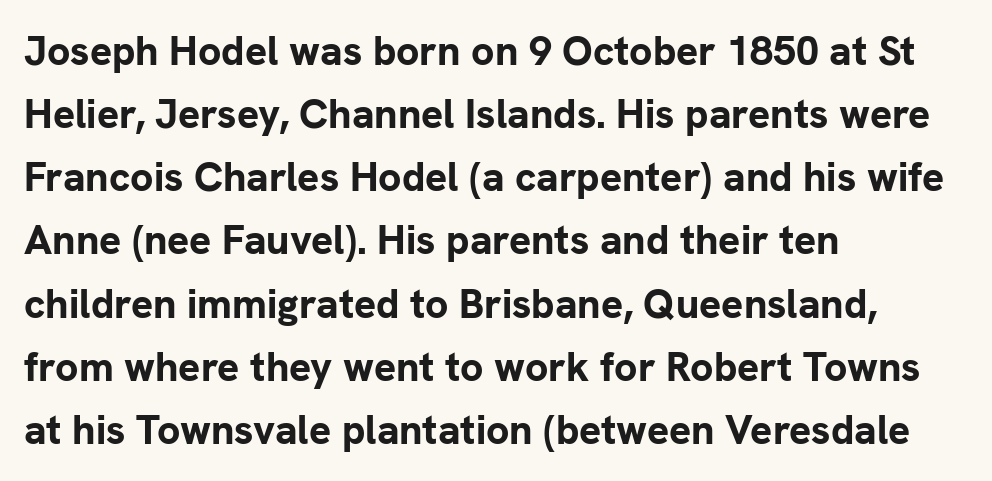
{"serif": "no", "italic": "no", "bold": "yes", "weight": "bold", "width": "normal", "stroke_contrast": "low", "x_height": "medium", "monospaced": "no", "underline": "no", "align": "left", "line_spacing": "normal", "line_spacing_ratio": 1.54, "letter_spacing": "normal", "letter_spacing_em": 0.0, "glyph_px": 41}
